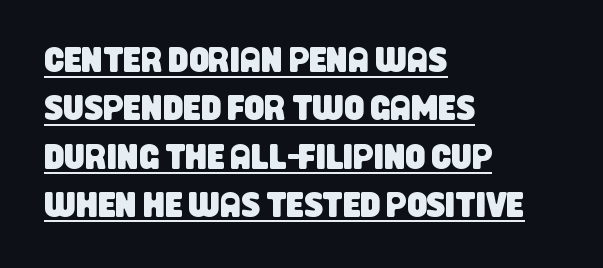
The image shows 35 px condensed sans-serif type; set left-aligned, normal line spacing (1.38x), normal letter spacing, underlined; low stroke contrast and a large x-height.
